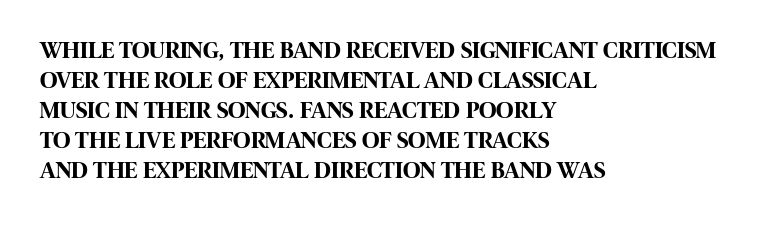
{"italic": "no", "bold": "yes", "underline": "no", "align": "left", "line_spacing": "normal", "line_spacing_ratio": 1.25, "letter_spacing": "normal", "letter_spacing_em": 0.0, "glyph_px": 24}
